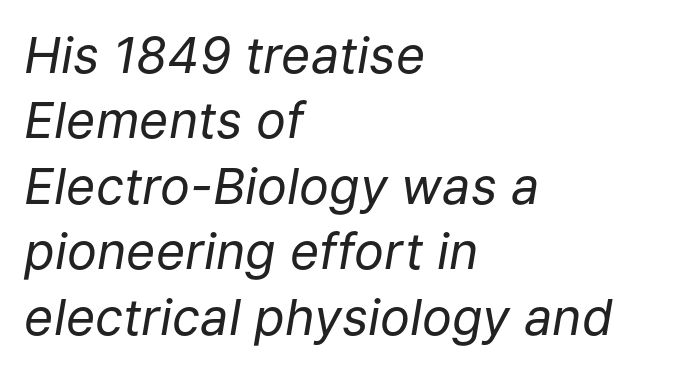
The horizontal fit of the characters is conventional and even. The specimen reads as italic at a glance. In terms of leading, this rendering sits right in the middle. Character widths vary here, with narrow letters taking less room than wide ones. Descenders are the only things crossing below the line. Bold? No — there's no thickening of the strokes.
